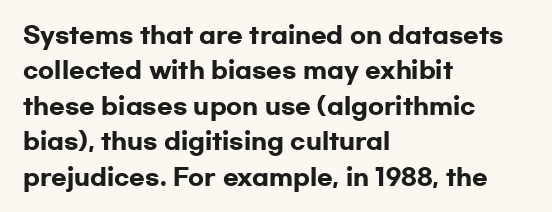
The strip under each line holds only bare page. The designer left line spacing at the default. Typeset ragged right — the left edge is the straight one. Heavy-handed strokes throughout: this text is bold.
